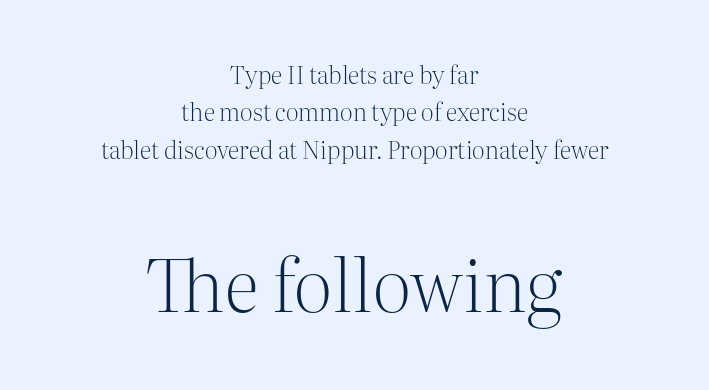
Q: Is the text bold? A: No.
Q: Is the text italic (slanted)? A: No, it is upright.
Q: Is the typeface a serif or a sans-serif typeface? A: Serif.
Q: Is the text underlined? A: No.
Q: How is the paragraph aligned? A: Centered.
Q: Is the spacing between letters normal or unusually wide? A: Normal.
Q: Is the spacing between lines tight, normal or loose? A: Normal.
Q: Which block of text is set in a larger size, the first (top) or the second (bottom)? A: The second (bottom) one.
Q: Width (condensed, normal, or wide)? A: Normal.
Q: Stroke contrast? A: Medium.
Q: x-height? A: Medium.
Q: Monospaced? A: No.
